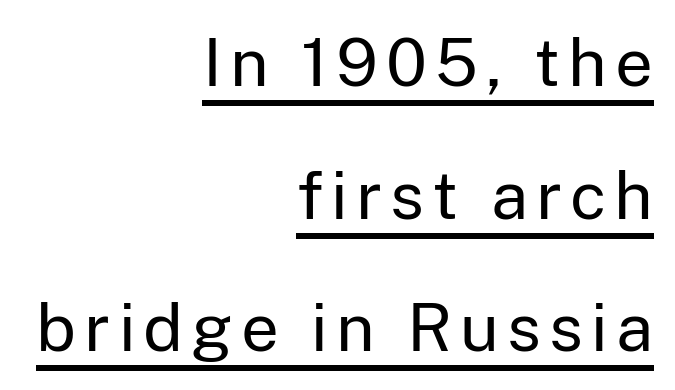
Q: Is the text bold? A: No.
Q: Is the text italic (slanted)? A: No, it is upright.
Q: Is the typeface a serif or a sans-serif typeface? A: Sans-serif.
Q: Is the text underlined? A: Yes.
Q: How is the paragraph aligned? A: Right-aligned.
Q: Is the spacing between lines tight, normal or loose? A: Loose.
Q: Width (condensed, normal, or wide)? A: Normal.
Q: Stroke contrast? A: Low.
Q: x-height? A: Medium.
Q: Monospaced? A: No.
